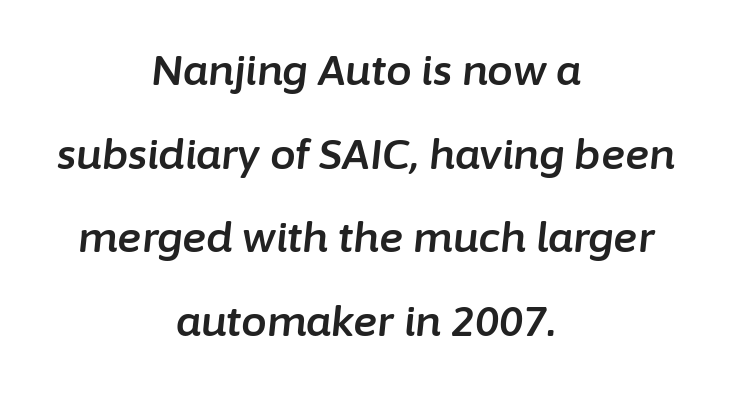
{"italic": "yes", "lean": "right", "slant_degrees": 6, "width": "normal", "stroke_contrast": "low", "x_height": "medium", "monospaced": "no", "underline": "no", "align": "center", "line_spacing": "loose", "line_spacing_ratio": 2.04, "letter_spacing": "normal", "letter_spacing_em": 0.0, "glyph_px": 41}
